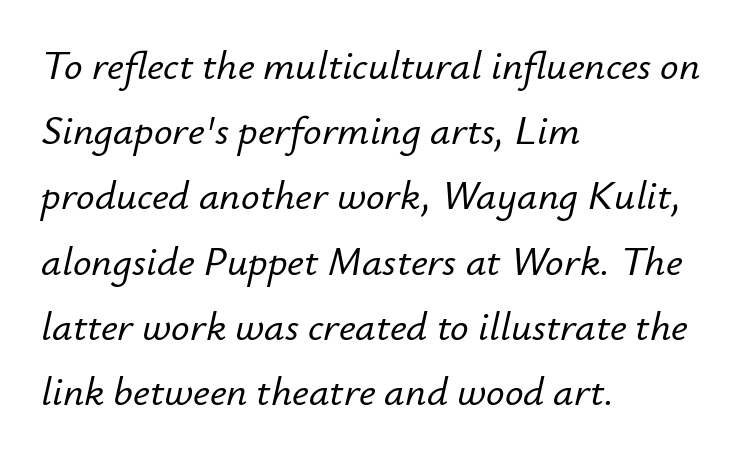
The image shows 41 px text type, italic (leaning right); set left-aligned, normal line spacing (1.59x), normal letter spacing, not underlined; low stroke contrast and a small x-height.
